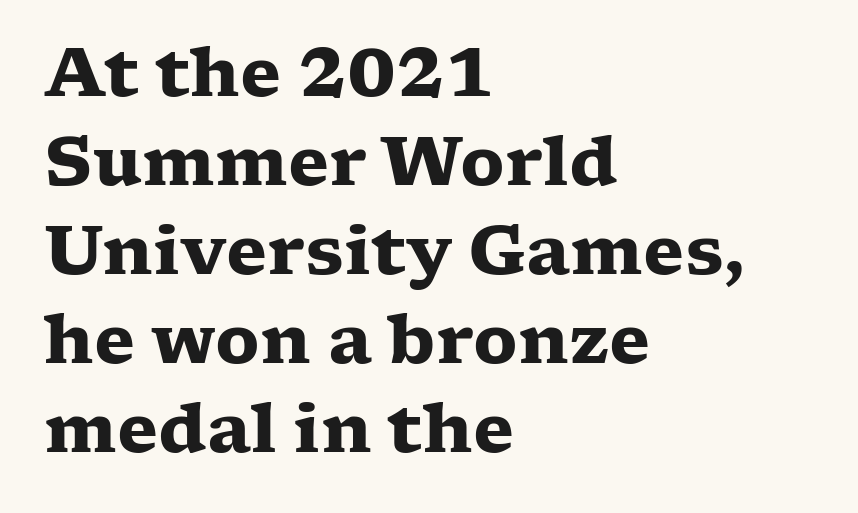
{"serif": "yes", "italic": "no", "bold": "yes", "weight": "heavy", "width": "wide", "stroke_contrast": "low", "x_height": "medium", "monospaced": "no", "underline": "no", "align": "left", "line_spacing": "normal", "line_spacing_ratio": 1.33, "letter_spacing": "normal", "letter_spacing_em": 0.0, "glyph_px": 67}
